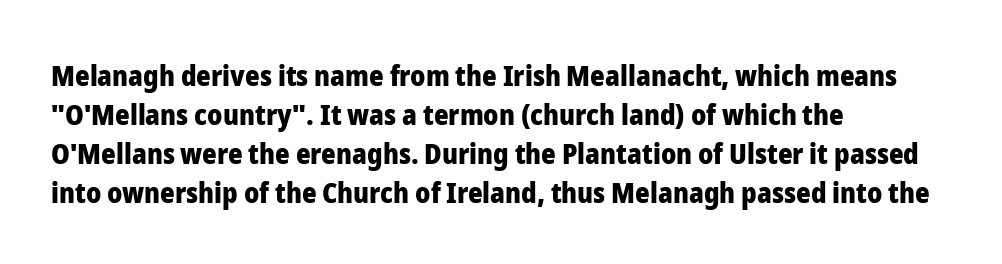
Each row of text sits above clean, open space. Italic: no, the glyphs are upright roman. The face used here is proportionally spaced, like ordinary book or web type. Examine the stroke ends and you'll find no serifs. Compared with a centered layout, this one pins lines to the left instead. Short note: letters normally spaced.
